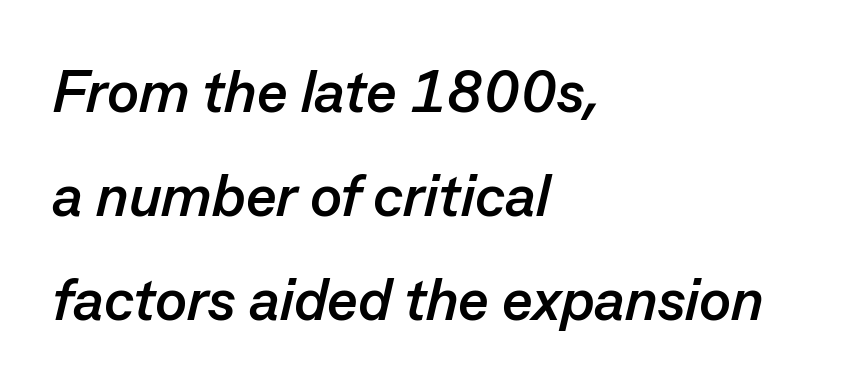
{"italic": "yes", "lean": "right", "slant_degrees": 13, "bold": "yes", "weight": "semibold", "width": "normal", "stroke_contrast": "low", "x_height": "medium", "monospaced": "no", "underline": "no", "align": "left", "line_spacing_ratio": 1.76, "letter_spacing": "normal", "letter_spacing_em": 0.0, "glyph_px": 59}
